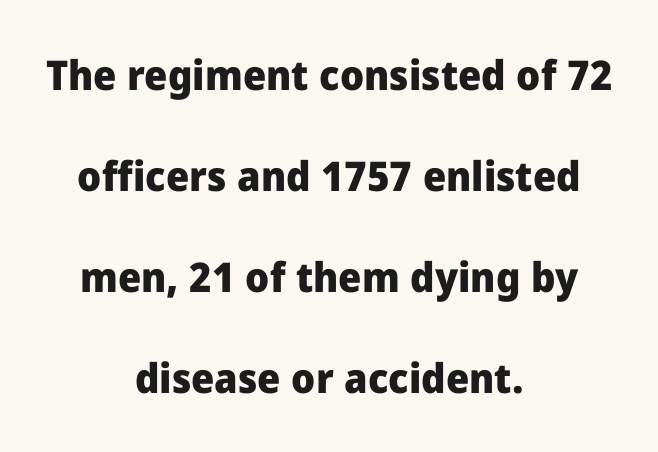
{"serif": "no", "italic": "no", "bold": "yes", "weight": "heavy", "width": "normal", "stroke_contrast": "low", "x_height": "medium", "monospaced": "no", "underline": "no", "align": "center", "line_spacing": "loose", "line_spacing_ratio": 2.46, "letter_spacing": "normal", "letter_spacing_em": 0.0, "glyph_px": 41}
